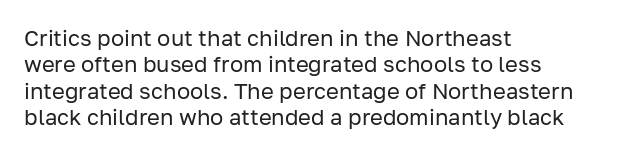
{"italic": "no", "bold": "no", "underline": "no", "align": "left", "line_spacing_ratio": 1.2, "letter_spacing": "normal", "letter_spacing_em": 0.0, "glyph_px": 22}
